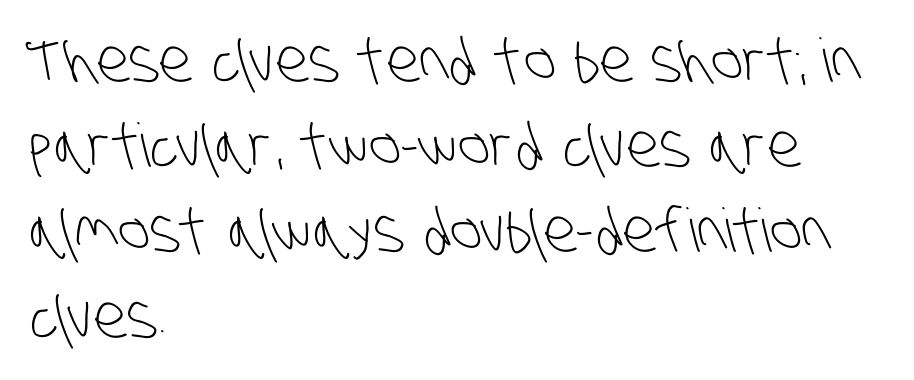
If you measured baseline to baseline, you'd find a middling distance. No word sits above an underline. Standard letterfit; no display-style spreading of the glyphs. The strokes carry an ordinary text weight at most. A typesetter would call this proportional, since set widths differ per character. The compositor pushed each line to the left boundary.
